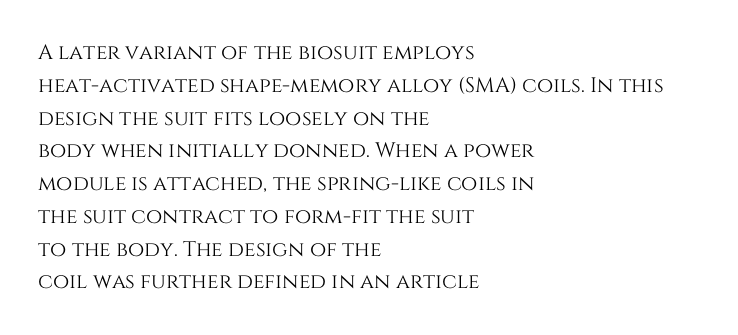
Whoever set this chose a conventional vertical rhythm. Quick note: not italic, upright. Only glyphs here, with clear space below each row. The horizontal fit of the characters is conventional and even. Notice how the passage keeps a crisp vertical edge on the left only.
